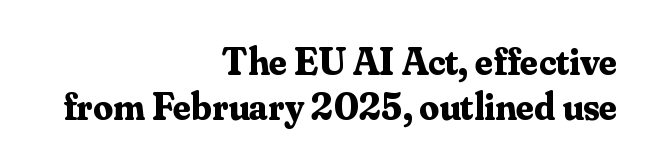
{"serif": "yes", "italic": "no", "bold": "yes", "weight": "bold", "width": "normal", "stroke_contrast": "medium", "x_height": "small", "monospaced": "no", "underline": "no", "align": "right", "line_spacing_ratio": 1.16, "letter_spacing": "normal", "letter_spacing_em": 0.0, "glyph_px": 39}
